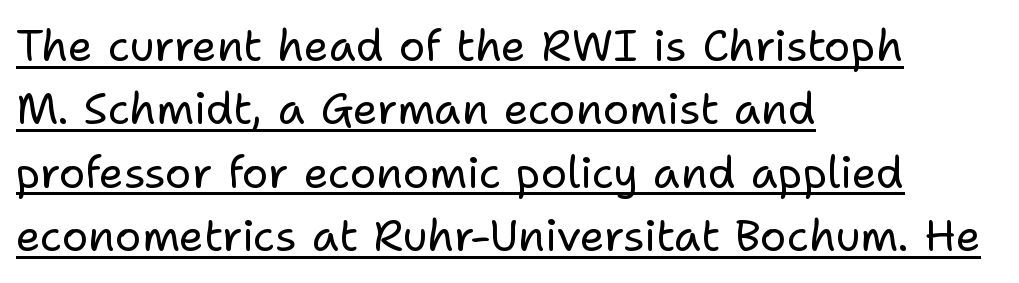
{"serif": "no", "italic": "no", "bold": "no", "weight": "regular", "width": "normal", "stroke_contrast": "low", "x_height": "medium", "monospaced": "no", "underline": "yes", "align": "left", "line_spacing": "normal", "line_spacing_ratio": 1.44, "letter_spacing": "normal", "letter_spacing_em": 0.0, "glyph_px": 44}
